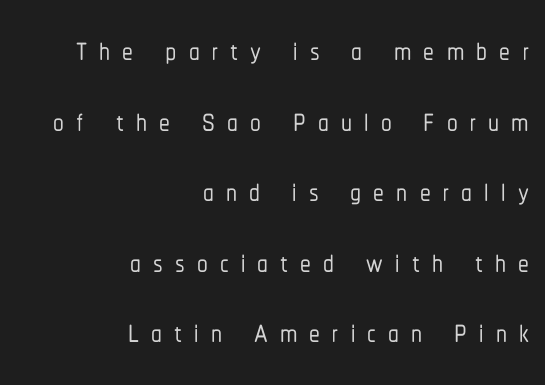
Q: Is the text italic (slanted)? A: No, it is upright.
Q: Is the typeface a serif or a sans-serif typeface? A: Sans-serif.
Q: Is the text underlined? A: No.
Q: How is the paragraph aligned? A: Right-aligned.
Q: Is the spacing between letters normal or unusually wide? A: Unusually wide.
Q: Is the spacing between lines tight, normal or loose? A: Normal.
Q: Width (condensed, normal, or wide)? A: Condensed.
Q: Stroke contrast? A: Low.
Q: x-height? A: Medium.
Q: Monospaced? A: No.
